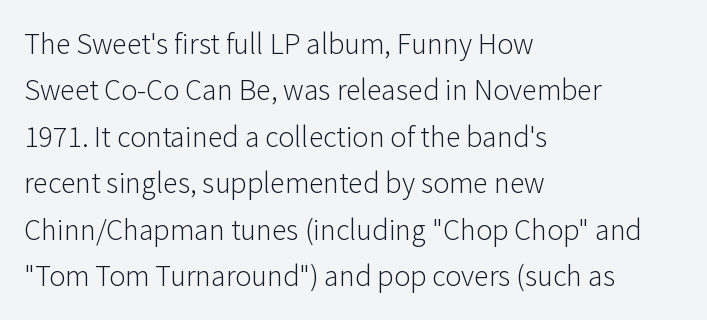
The image shows 30 px light sans-serif type, upright; set left-aligned, normal line spacing (1.55x), normal letter spacing, not underlined; low stroke contrast and a medium x-height.
